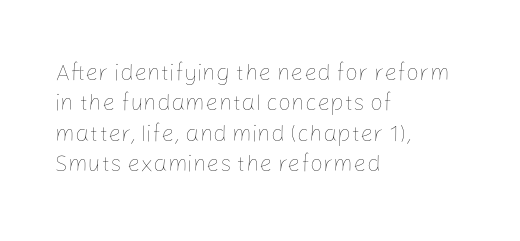
Q: Is the text bold? A: No.
Q: Is the text italic (slanted)? A: No, it is upright.
Q: Is the text underlined? A: No.
Q: How is the paragraph aligned? A: Left-aligned.
Q: Is the spacing between letters normal or unusually wide? A: Normal.
Q: Is the spacing between lines tight, normal or loose? A: Normal.
